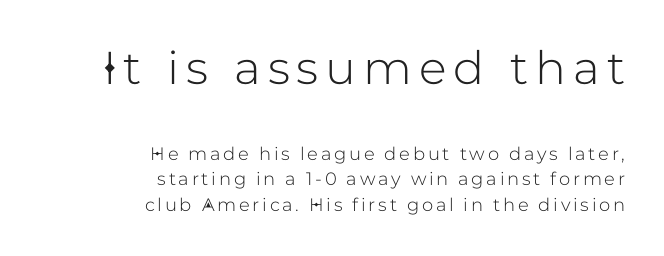
{"serif": "no", "italic": "no", "width": "normal", "stroke_contrast": "low", "x_height": "medium", "monospaced": "no", "underline": "no", "align": "right", "line_spacing": "normal", "line_spacing_ratio": 1.43, "larger_block": "first", "size_ratio": 2.56, "glyph_px": 46}
